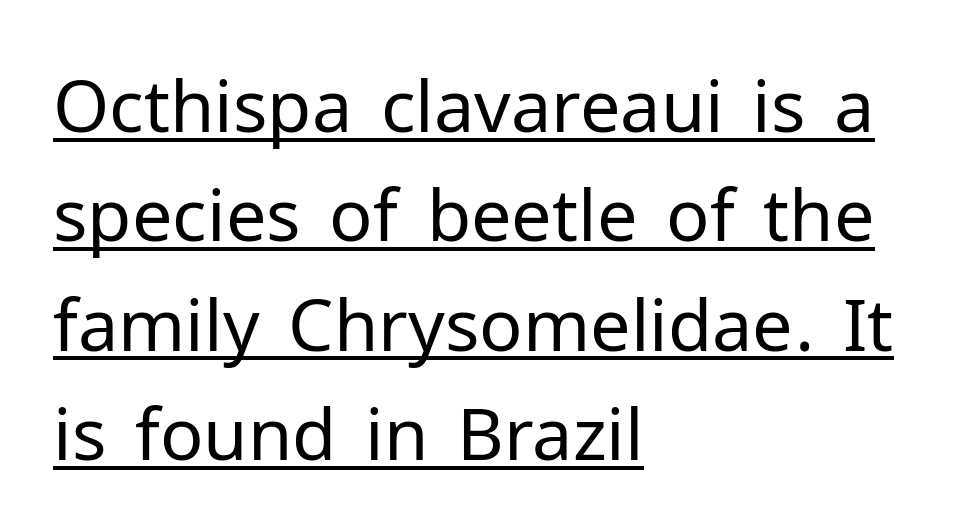
The image shows 72 px regular-weight sans-serif type, upright; set left-aligned, normal line spacing (1.52x), normal letter spacing, underlined; low stroke contrast and a medium x-height.
